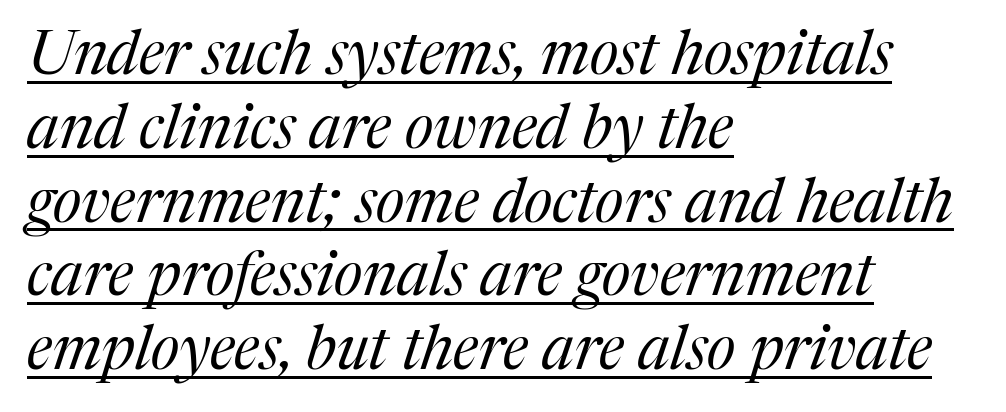
The image shows 61 px regular-weight serif type, italic (leaning right); set left-aligned, line spacing 1.21x, normal letter spacing, underlined; medium stroke contrast and a medium x-height.
